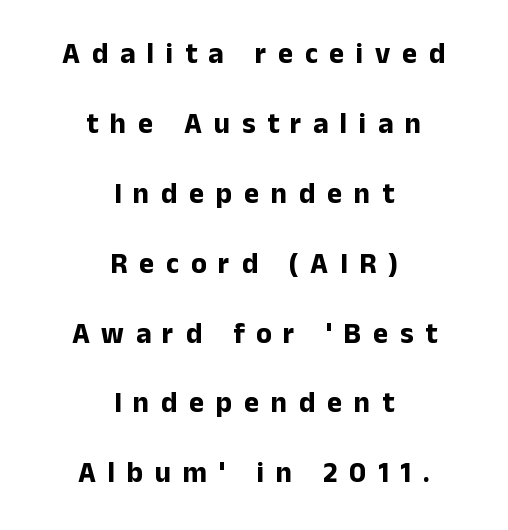
{"serif": "no", "italic": "no", "bold": "yes", "weight": "bold", "width": "normal", "stroke_contrast": "low", "x_height": "medium", "monospaced": "no", "underline": "no", "align": "center", "line_spacing": "loose", "line_spacing_ratio": 2.41, "letter_spacing": "wide", "letter_spacing_em": 0.4, "glyph_px": 29}
